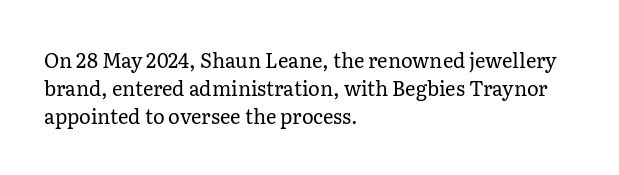
Q: Is the text bold? A: No.
Q: Is the text italic (slanted)? A: No, it is upright.
Q: Is the text underlined? A: No.
Q: How is the paragraph aligned? A: Left-aligned.
Q: Is the spacing between letters normal or unusually wide? A: Normal.
Q: Is the spacing between lines tight, normal or loose? A: Normal.
